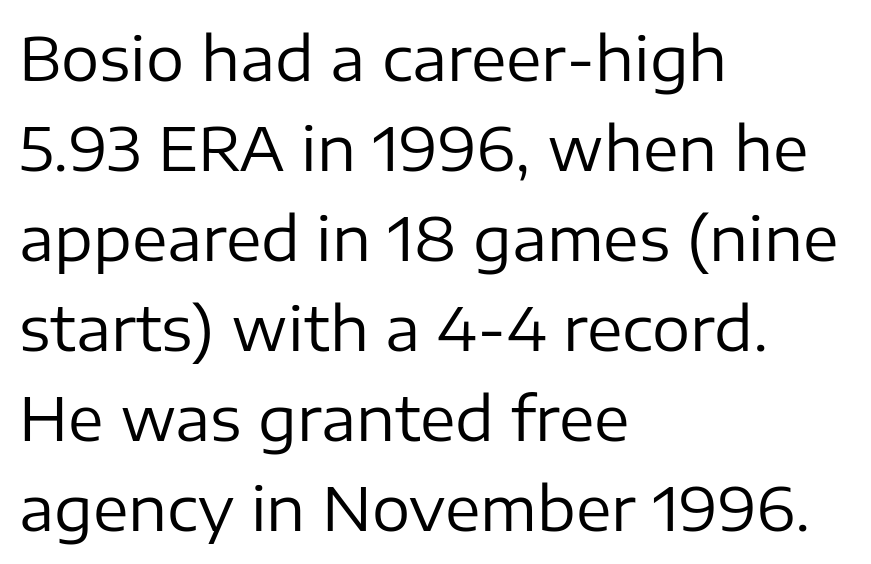
Weight: not bold — regular or lighter. Is the block centered? No — it sits flush against the left margin. These lines were composed using upright roman letters. In terms of leading, this rendering sits right in the middle. The zone under the glyphs is completely vacant. Look at the bottom of the vertical strokes: they stop flat, with no serifs.
